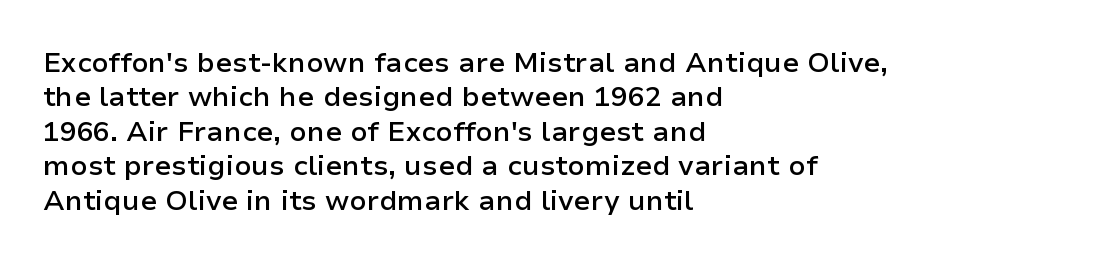
Q: Is the text bold? A: Semi-bold.
Q: Is the text italic (slanted)? A: No, it is upright.
Q: Is the typeface a serif or a sans-serif typeface? A: Sans-serif.
Q: Is the text underlined? A: No.
Q: How is the paragraph aligned? A: Left-aligned.
Q: Is the spacing between letters normal or unusually wide? A: Normal.
Q: Width (condensed, normal, or wide)? A: Normal.
Q: Stroke contrast? A: Low.
Q: x-height? A: Medium.
Q: Monospaced? A: No.
